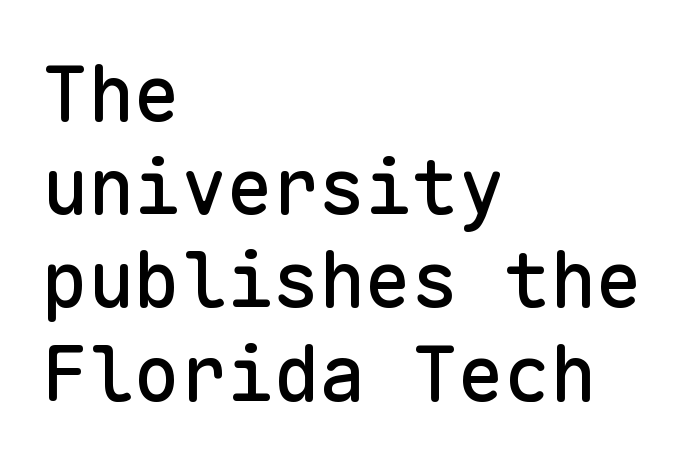
{"serif": "no", "italic": "no", "width": "normal", "stroke_contrast": "low", "x_height": "medium", "monospaced": "yes", "underline": "no", "align": "left", "line_spacing_ratio": 1.21, "letter_spacing": "normal", "letter_spacing_em": 0.0, "glyph_px": 77}
